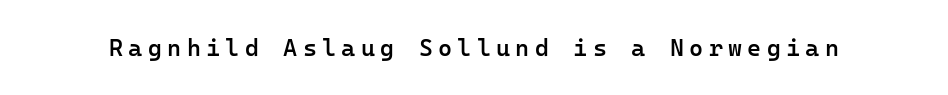
{"italic": "no", "bold": "semi", "underline": "no", "letter_spacing": "wide", "letter_spacing_em": 0.22, "glyph_px": 24}
